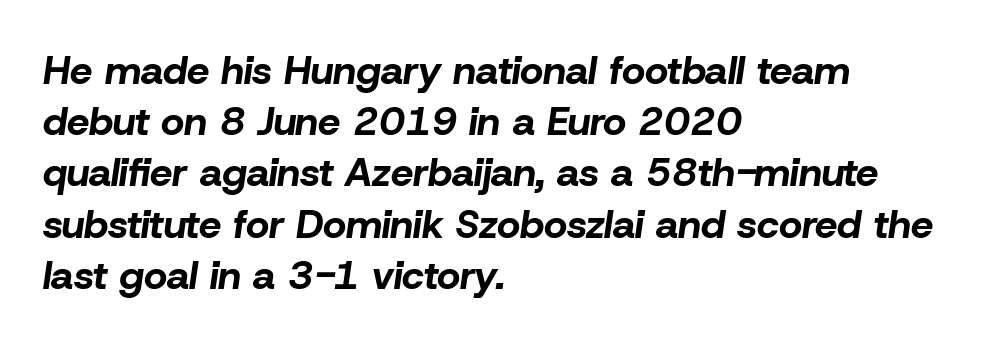
The image shows 40 px bold type, italic (leaning right); set left-aligned, normal line spacing (1.28x), normal letter spacing, not underlined; low stroke contrast and a medium x-height.
